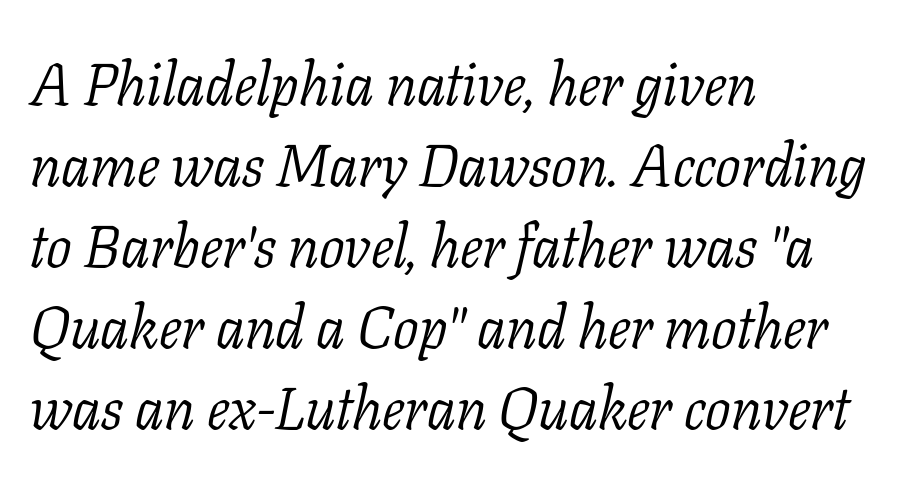
Q: Is the text bold? A: No.
Q: Is the text italic (slanted)? A: Yes, it leans right by about 11 degrees.
Q: Is the typeface a serif or a sans-serif typeface? A: Serif.
Q: Is the text underlined? A: No.
Q: How is the paragraph aligned? A: Left-aligned.
Q: Is the spacing between letters normal or unusually wide? A: Normal.
Q: Is the spacing between lines tight, normal or loose? A: Normal.
Q: Width (condensed, normal, or wide)? A: Normal.
Q: Stroke contrast? A: Low.
Q: x-height? A: Medium.
Q: Monospaced? A: No.
